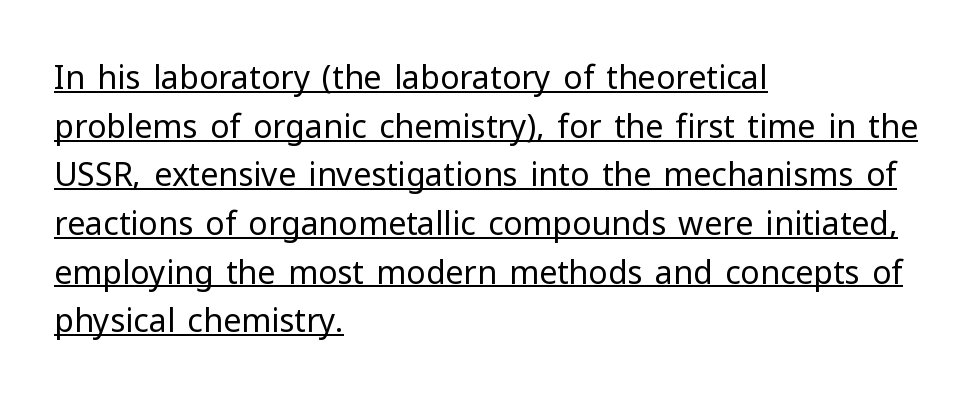
The image shows 32 px regular-weight sans-serif type, upright; set left-aligned, normal line spacing (1.52x), normal letter spacing, underlined; low stroke contrast and a medium x-height.
